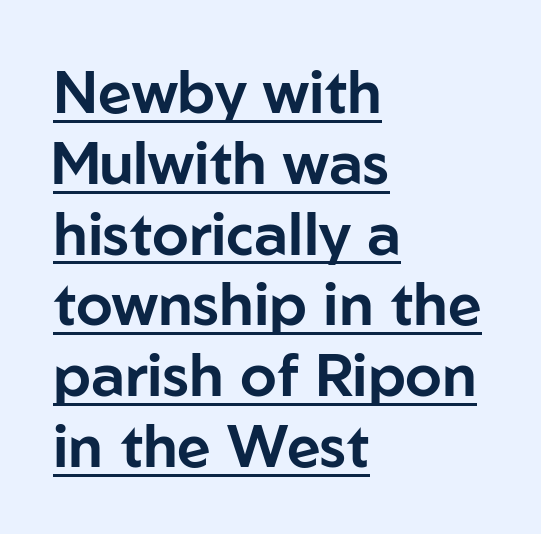
{"serif": "no", "italic": "no", "width": "normal", "stroke_contrast": "low", "x_height": "medium", "monospaced": "no", "underline": "yes", "align": "left", "line_spacing_ratio": 1.2, "letter_spacing": "normal", "letter_spacing_em": 0.0, "glyph_px": 59}
